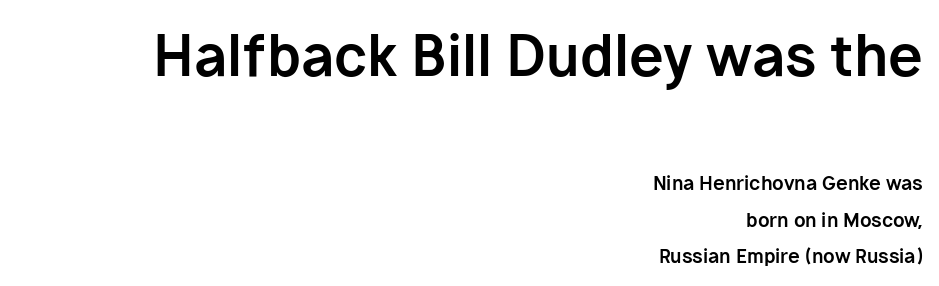
Q: Is the text bold? A: Yes.
Q: Is the text italic (slanted)? A: No, it is upright.
Q: Is the typeface a serif or a sans-serif typeface? A: Sans-serif.
Q: Is the text underlined? A: No.
Q: How is the paragraph aligned? A: Right-aligned.
Q: Is the spacing between letters normal or unusually wide? A: Normal.
Q: Is the spacing between lines tight, normal or loose? A: Loose.
Q: Which block of text is set in a larger size, the first (top) or the second (bottom)? A: The first (top) one.
Q: Width (condensed, normal, or wide)? A: Normal.
Q: Stroke contrast? A: Low.
Q: x-height? A: Medium.
Q: Monospaced? A: No.
